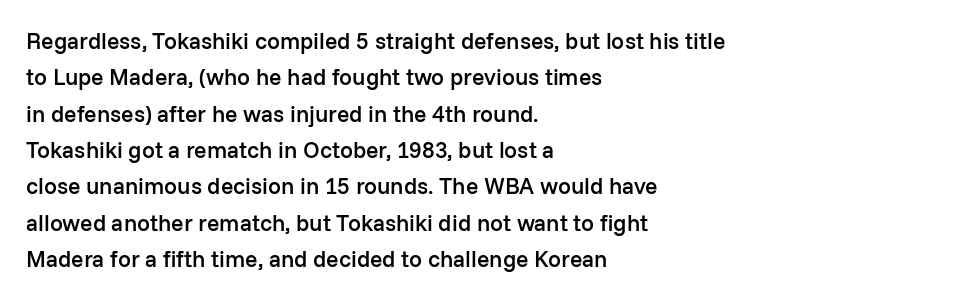
The paragraph shown leans on its left margin. Baseline-to-baseline distance is the conventional proportion of letter height. Check under the words: just untouched page. How are the letters spaced? Ordinarily, with no added tracking.
